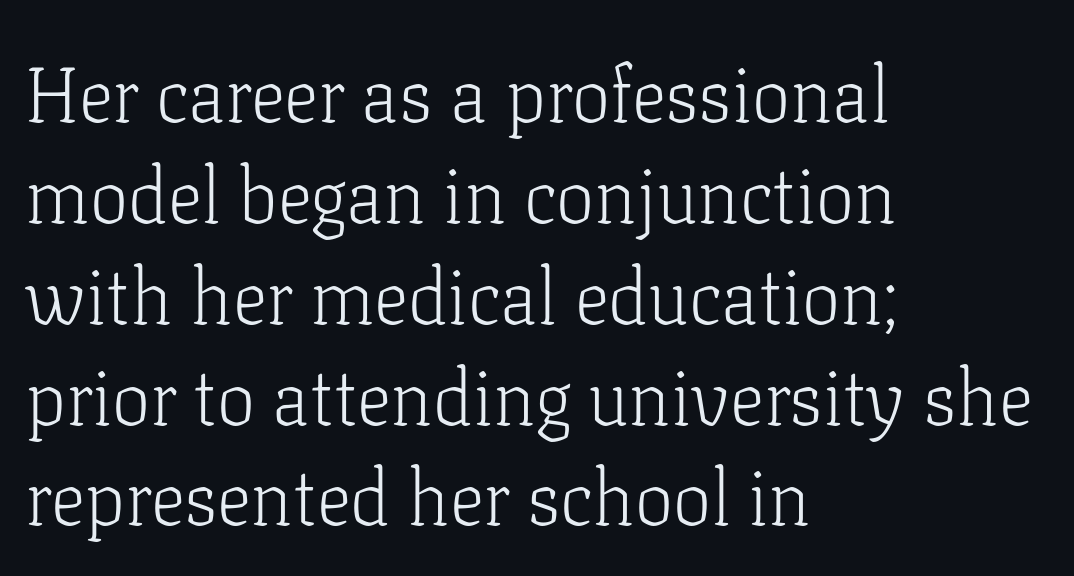
The image shows 77 px light serif type, upright; set left-aligned, normal line spacing (1.31x), normal letter spacing, not underlined; low stroke contrast and a medium x-height.
